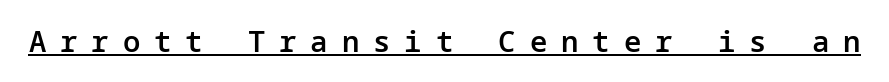
The image shows 29 px semibold sans-serif type, upright; set unusually wide letter spacing (+0.48 em), underlined; low stroke contrast and a medium x-height.
